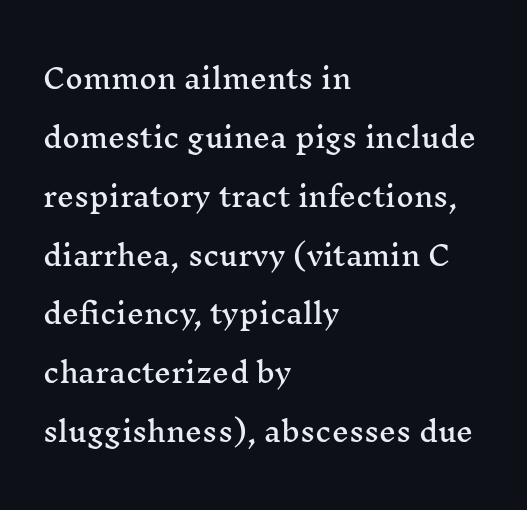
The image shows 27 px text type, upright; set left-aligned, loose line spacing (2.18x), normal letter spacing, not underlined.
